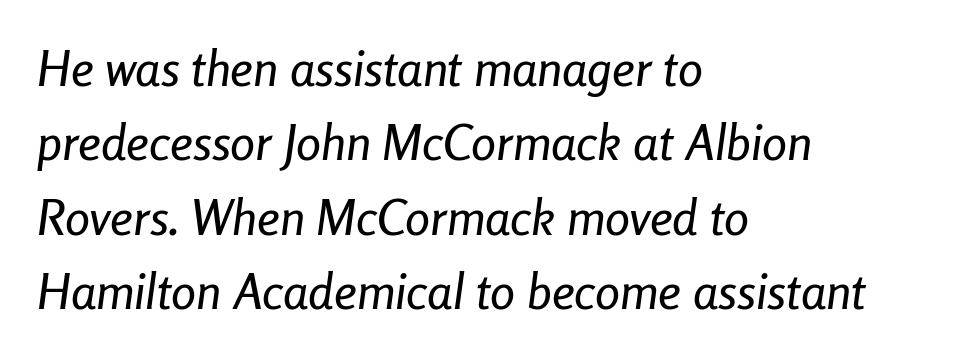
The image shows 50 px condensed type, italic (leaning right); set left-aligned, normal line spacing (1.49x), normal letter spacing, not underlined; low stroke contrast and a medium x-height.
